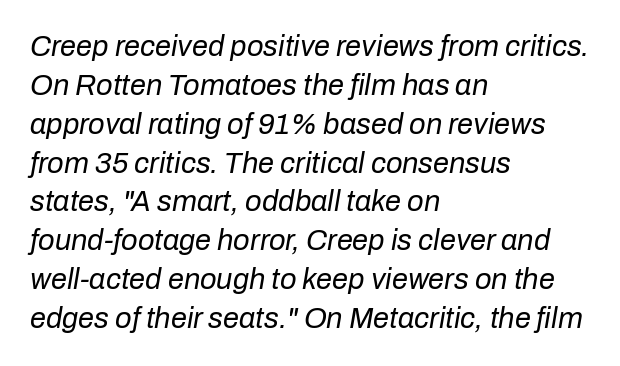
The image shows 29 px regular-weight type, italic (leaning right); set left-aligned, normal line spacing (1.34x), normal letter spacing, not underlined; low stroke contrast and a medium x-height.
